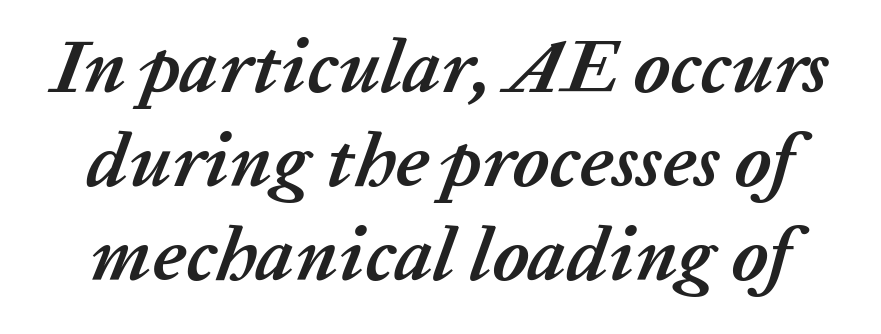
The image shows 76 px semibold type, italic (leaning right); set line spacing 1.24x, normal letter spacing, not underlined; low stroke contrast and a medium x-height.
